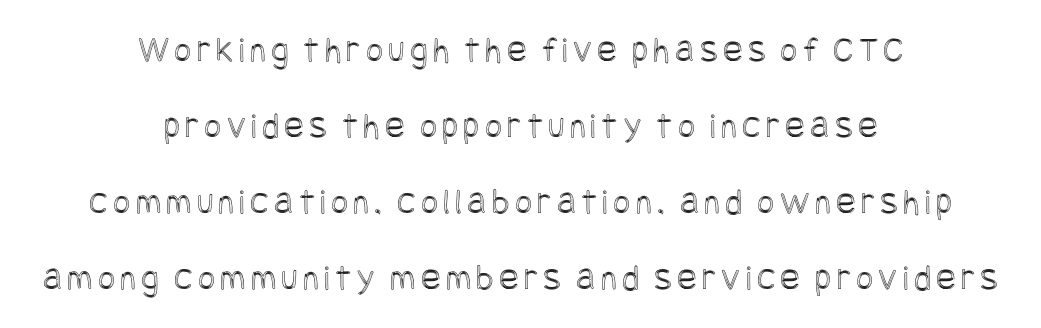
The image shows 37 px condensed type, upright; set centered, loose line spacing (2.05x), not underlined; a large x-height.
